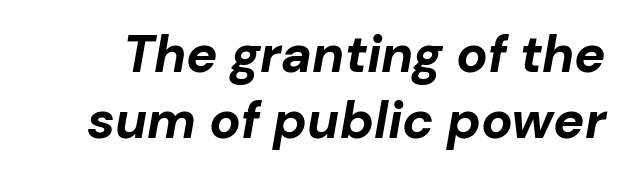
The image shows 52 px bold type, italic (leaning right); set normal line spacing (1.26x), normal letter spacing, not underlined; low stroke contrast and a medium x-height.
